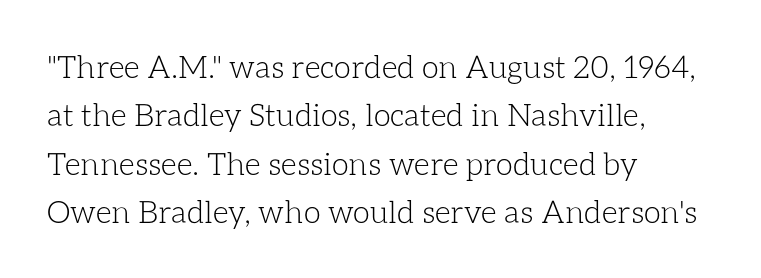
{"italic": "no", "bold": "no", "weight": "light", "width": "normal", "stroke_contrast": "low", "x_height": "medium", "monospaced": "no", "underline": "no", "align": "left", "line_spacing": "normal", "line_spacing_ratio": 1.56, "letter_spacing": "normal", "letter_spacing_em": 0.0, "glyph_px": 31}
